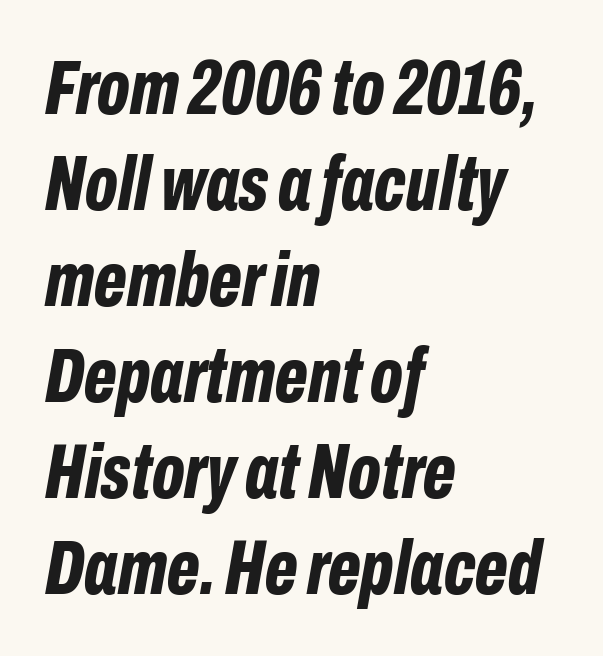
The image shows 78 px bold, condensed type, italic (leaning right); set left-aligned, line spacing 1.23x, normal letter spacing, not underlined; low stroke contrast and a medium x-height.
